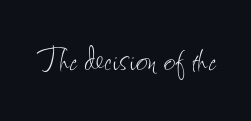
Q: Is the text bold? A: No.
Q: Is the text italic (slanted)? A: Yes.
Q: Is the text underlined? A: No.
Q: Is the spacing between letters normal or unusually wide? A: Normal.
Q: Width (condensed, normal, or wide)? A: Condensed.
Q: Stroke contrast? A: Low.
Q: x-height? A: Small.
Q: Monospaced? A: No.
